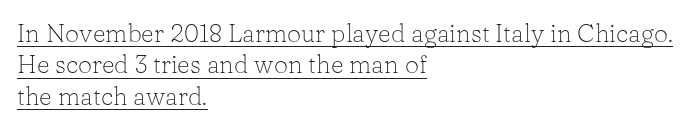
Q: Is the text bold? A: No.
Q: Is the text italic (slanted)? A: No, it is upright.
Q: Is the text underlined? A: Yes.
Q: How is the paragraph aligned? A: Left-aligned.
Q: Is the spacing between letters normal or unusually wide? A: Normal.
Q: Is the spacing between lines tight, normal or loose? A: Normal.
